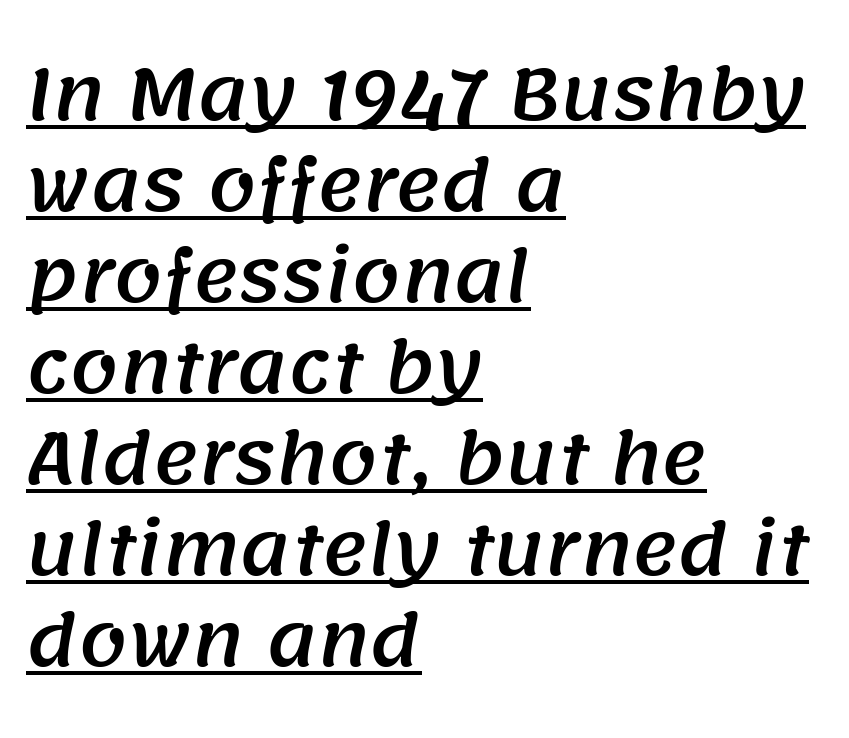
Q: Is the typeface a serif or a sans-serif typeface? A: Sans-serif.
Q: Is the text underlined? A: Yes.
Q: How is the paragraph aligned? A: Left-aligned.
Q: Is the spacing between letters normal or unusually wide? A: Normal.
Q: Is the spacing between lines tight, normal or loose? A: Normal.
Q: Width (condensed, normal, or wide)? A: Normal.
Q: Stroke contrast? A: Medium.
Q: x-height? A: Large.
Q: Monospaced? A: No.
